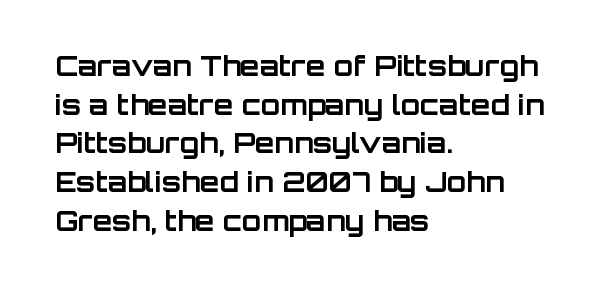
Q: Is the text bold? A: Yes.
Q: Is the text italic (slanted)? A: No, it is upright.
Q: Is the typeface a serif or a sans-serif typeface? A: Sans-serif.
Q: Is the text underlined? A: No.
Q: How is the paragraph aligned? A: Left-aligned.
Q: Is the spacing between letters normal or unusually wide? A: Normal.
Q: Is the spacing between lines tight, normal or loose? A: Normal.
Q: Width (condensed, normal, or wide)? A: Normal.
Q: Stroke contrast? A: Low.
Q: x-height? A: Large.
Q: Monospaced? A: No.
